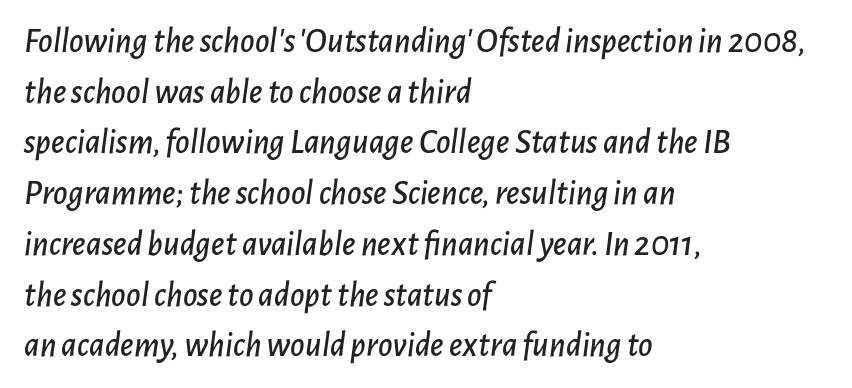
Q: Is the text italic (slanted)? A: Yes, it leans right by about 7 degrees.
Q: Is the text underlined? A: No.
Q: How is the paragraph aligned? A: Left-aligned.
Q: Is the spacing between letters normal or unusually wide? A: Normal.
Q: Is the spacing between lines tight, normal or loose? A: Normal.
Q: Width (condensed, normal, or wide)? A: Normal.
Q: Stroke contrast? A: Low.
Q: x-height? A: Medium.
Q: Monospaced? A: No.
